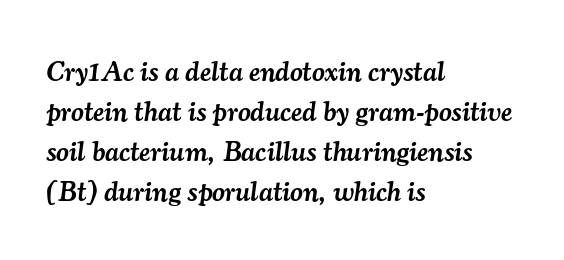
Q: Is the text bold? A: Semi-bold.
Q: Is the text italic (slanted)? A: Yes, it leans right by about 7 degrees.
Q: Is the typeface a serif or a sans-serif typeface? A: Serif.
Q: Is the text underlined? A: No.
Q: How is the paragraph aligned? A: Left-aligned.
Q: Is the spacing between letters normal or unusually wide? A: Normal.
Q: Is the spacing between lines tight, normal or loose? A: Normal.
Q: Width (condensed, normal, or wide)? A: Normal.
Q: Stroke contrast? A: Medium.
Q: x-height? A: Small.
Q: Monospaced? A: No.
